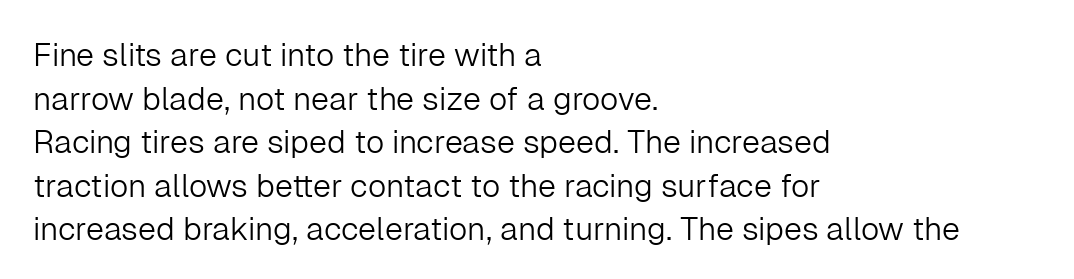
{"serif": "no", "italic": "no", "bold": "no", "weight": "light", "width": "normal", "stroke_contrast": "low", "x_height": "medium", "monospaced": "no", "underline": "no", "align": "left", "line_spacing": "normal", "line_spacing_ratio": 1.36, "letter_spacing": "normal", "letter_spacing_em": 0.0, "glyph_px": 32}
